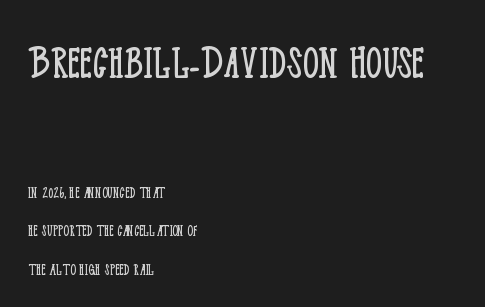
Q: Is the text bold? A: No.
Q: Is the text italic (slanted)? A: No, it is upright.
Q: Is the typeface a serif or a sans-serif typeface? A: Serif.
Q: Is the text underlined? A: No.
Q: How is the paragraph aligned? A: Left-aligned.
Q: Is the spacing between letters normal or unusually wide? A: Normal.
Q: Is the spacing between lines tight, normal or loose? A: Loose.
Q: Which block of text is set in a larger size, the first (top) or the second (bottom)? A: The first (top) one.
Q: Width (condensed, normal, or wide)? A: Condensed.
Q: Stroke contrast? A: Low.
Q: x-height? A: Large.
Q: Monospaced? A: No.
